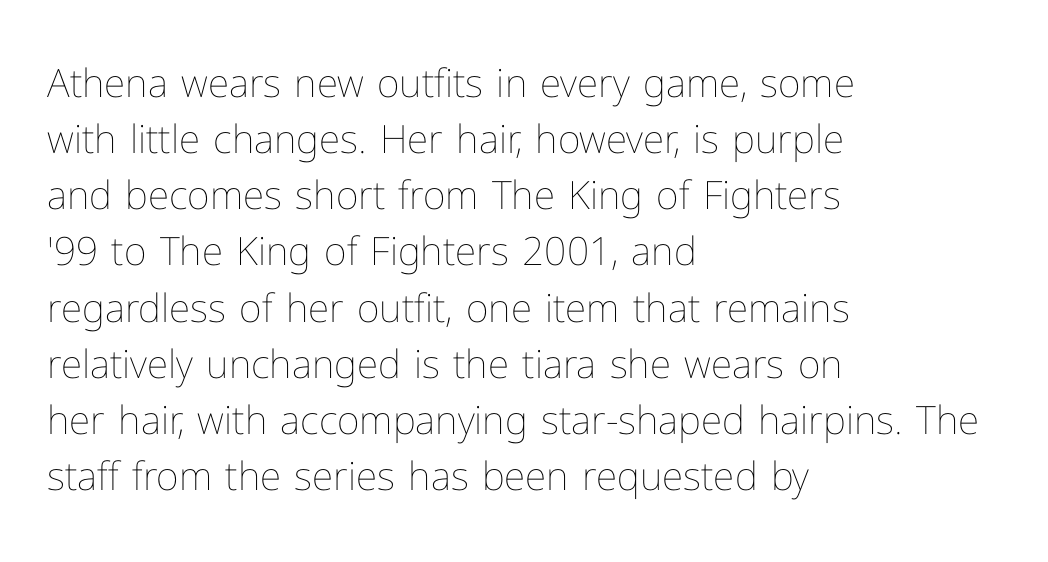
Quick note: interline space is typical. Rendered with straight, roman letterforms. The foot of each line stays bare and open. This sample has the flowing, uneven cadence of proportional lettering.
